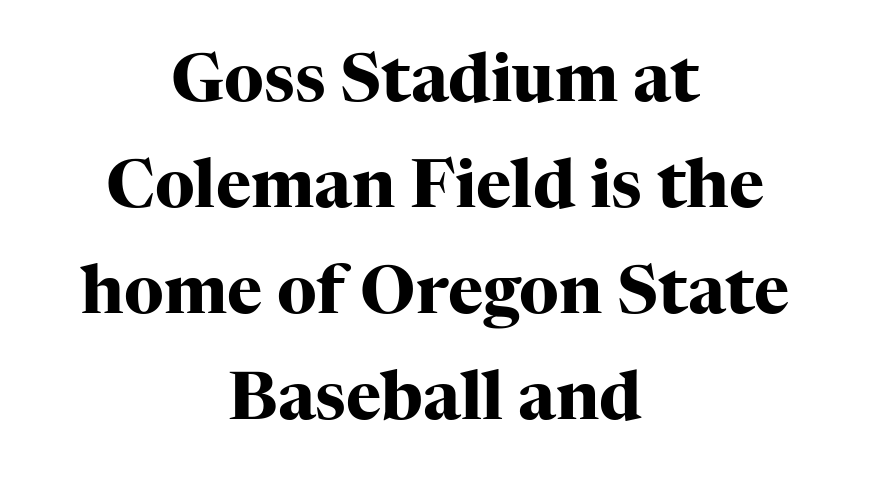
Underline: absent. Notice how the stems are strictly vertical — no italics here. This sample has the flowing, uneven cadence of proportional lettering. How would I describe the line gaps? Plain and ordinary. Does the weight exceed regular? Yes, all the way to bold.
